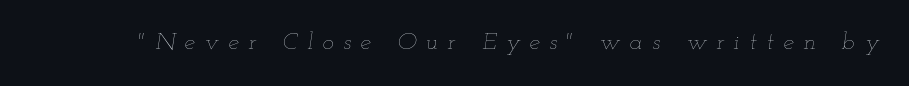
Q: Is the text bold? A: No.
Q: Is the text italic (slanted)? A: Yes, it leans right by about 12 degrees.
Q: Is the text underlined? A: No.
Q: Is the spacing between letters normal or unusually wide? A: Unusually wide.
